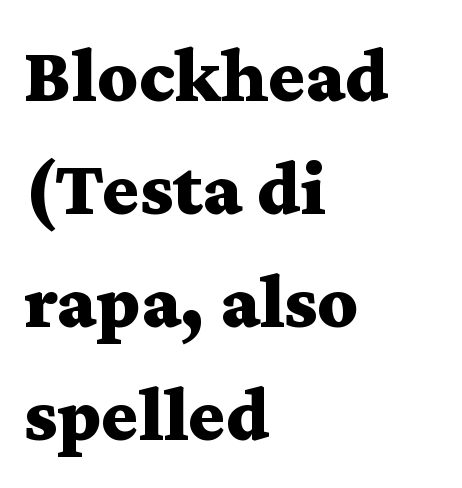
{"serif": "yes", "italic": "no", "bold": "yes", "weight": "bold", "width": "wide", "stroke_contrast": "medium", "x_height": "medium", "monospaced": "no", "underline": "no", "align": "left", "line_spacing": "normal", "line_spacing_ratio": 1.45, "letter_spacing": "normal", "letter_spacing_em": 0.0, "glyph_px": 78}
